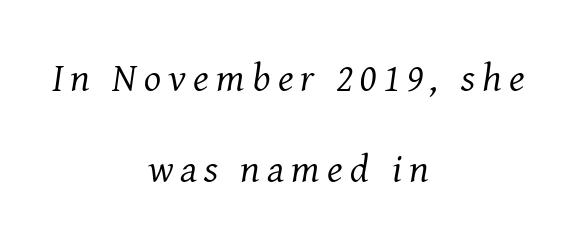
Ink coverage per letter is moderate at most. Observe the serifs anchoring each vertical stroke in this sample. The typesetter chose a symmetrical, centered arrangement here. Is the type slanted? Yes — the strokes lean at a clear angle. Letters rest on an invisible, unmarked baseline. Interline gaps are noticeably wide in this sample.
